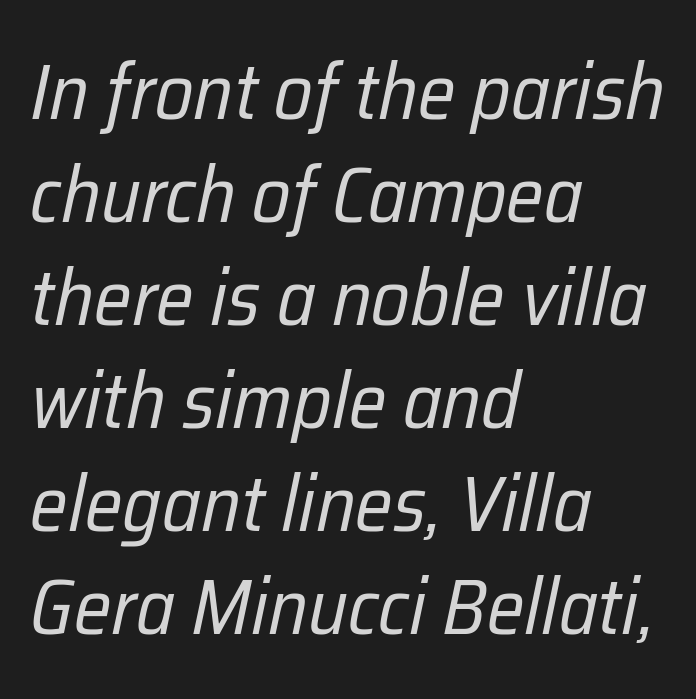
{"italic": "yes", "lean": "right", "slant_degrees": 12, "bold": "no", "weight": "regular", "width": "condensed", "stroke_contrast": "low", "x_height": "medium", "monospaced": "no", "underline": "no", "align": "left", "line_spacing": "normal", "line_spacing_ratio": 1.32, "letter_spacing": "normal", "letter_spacing_em": 0.0, "glyph_px": 78}
